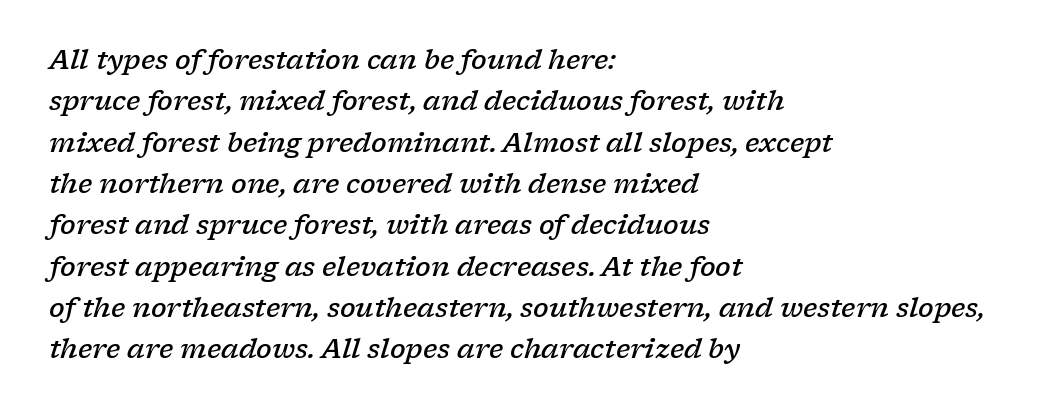
The image shows 26 px text type, italic (leaning right); set left-aligned, normal line spacing (1.59x), normal letter spacing, not underlined.
